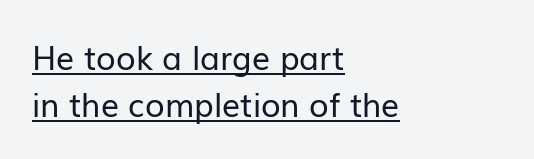
{"serif": "no", "italic": "no", "bold": "no", "weight": "regular", "width": "normal", "stroke_contrast": "low", "x_height": "medium", "monospaced": "no", "underline": "yes", "align": "left", "line_spacing": "normal", "line_spacing_ratio": 1.46, "letter_spacing": "normal", "letter_spacing_em": 0.0, "glyph_px": 32}
